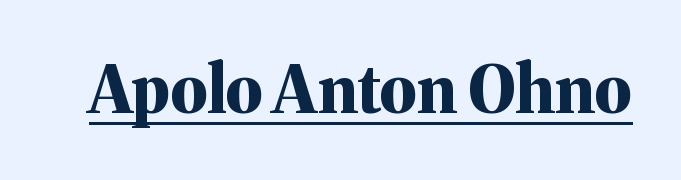
Q: Is the text bold? A: Yes.
Q: Is the text italic (slanted)? A: No, it is upright.
Q: Is the typeface a serif or a sans-serif typeface? A: Serif.
Q: Is the text underlined? A: Yes.
Q: Is the spacing between letters normal or unusually wide? A: Normal.
Q: Width (condensed, normal, or wide)? A: Normal.
Q: Stroke contrast? A: Medium.
Q: x-height? A: Medium.
Q: Monospaced? A: No.
